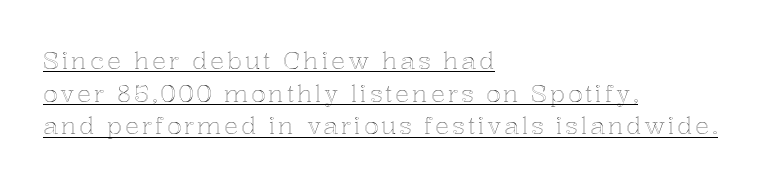
The image shows 24 px text type, upright; set left-aligned, normal line spacing (1.36x), underlined.
